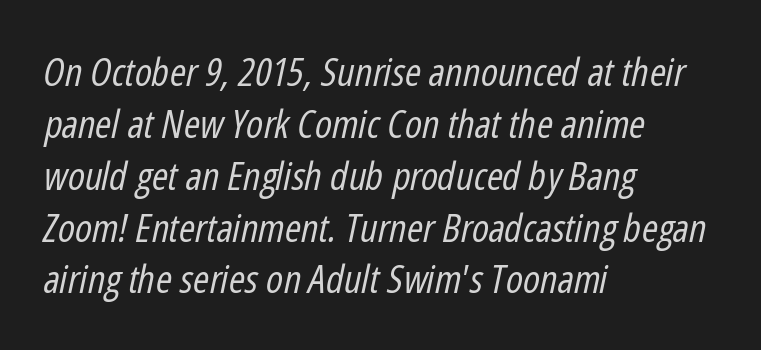
Q: Is the text bold? A: No.
Q: Is the text italic (slanted)? A: Yes, it leans right by about 12 degrees.
Q: Is the text underlined? A: No.
Q: How is the paragraph aligned? A: Left-aligned.
Q: Is the spacing between letters normal or unusually wide? A: Normal.
Q: Is the spacing between lines tight, normal or loose? A: Normal.
Q: Width (condensed, normal, or wide)? A: Condensed.
Q: Stroke contrast? A: Low.
Q: x-height? A: Medium.
Q: Monospaced? A: No.
